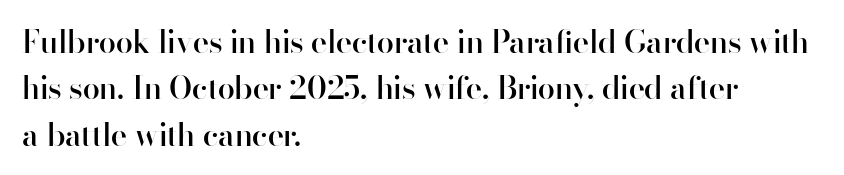
The passage shown is not underscored anywhere. Each letter keeps its own natural width here, so spacing adapts to shape. You can tell from the bare stems that sans-serif type was used. Compared with typical body copy, the letter spacing here is the same. A normal amount of white space separates one row of letters from the next.
